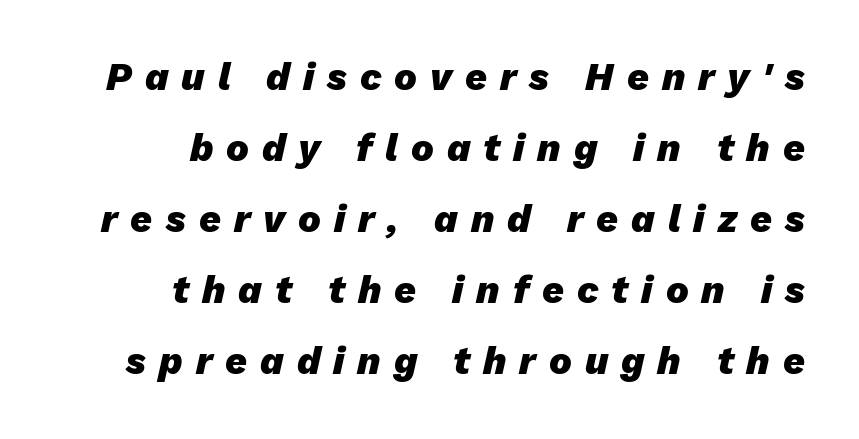
Q: Is the text bold? A: Yes.
Q: Is the text italic (slanted)? A: Yes, it leans right by about 13 degrees.
Q: Is the text underlined? A: No.
Q: How is the paragraph aligned? A: Right-aligned.
Q: Is the spacing between letters normal or unusually wide? A: Unusually wide.
Q: Width (condensed, normal, or wide)? A: Normal.
Q: Stroke contrast? A: Low.
Q: x-height? A: Medium.
Q: Monospaced? A: No.
